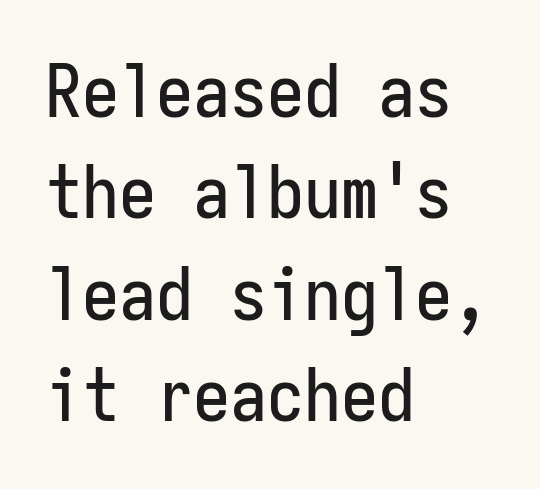
The designer went with a sans here, leaving each stem footless. Caption: multi-line text, flush left, ragged right. Interline gaps are of average width in this sample. You can tell it's not italic because the verticals are truly vertical. Spacing between characters is what you'd get straight out of the box. Fixed-width glyphs throughout — classic coding-font behaviour.
